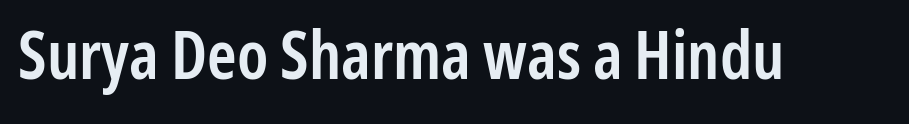
{"serif": "no", "italic": "no", "bold": "semi", "weight": "semibold", "width": "condensed", "stroke_contrast": "low", "x_height": "medium", "monospaced": "no", "underline": "no", "letter_spacing": "normal", "letter_spacing_em": 0.0, "glyph_px": 66}
